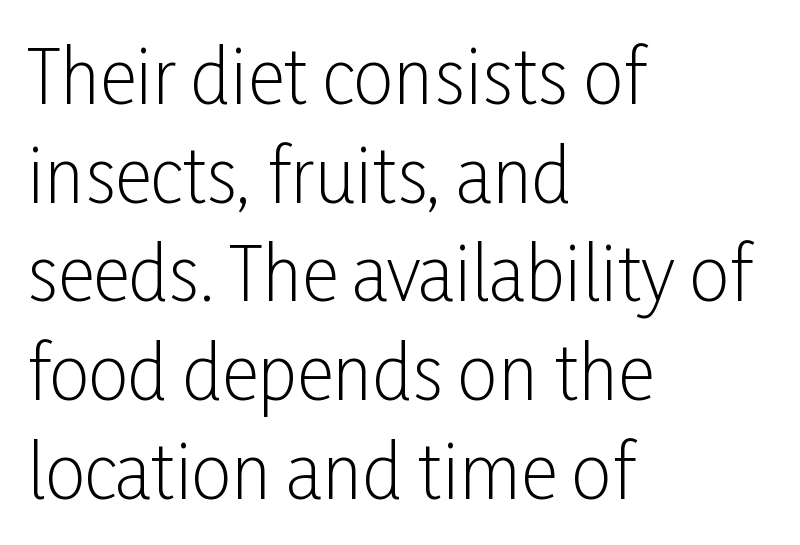
The foot of each line stays bare and open. Proportional: the letters do not fall into vertical columns. Line starts are locked; line ends wander. Summary of weight: not heavy and not bold. Stroke terminals: plain, sans-serif. The block of text has a typical density, with ordinary space between rows.
